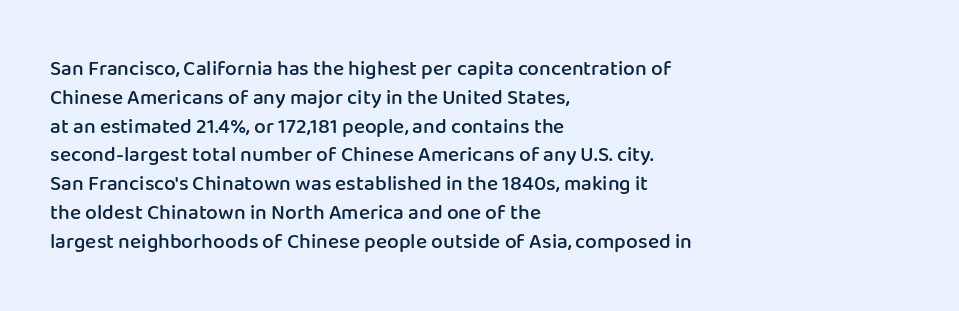
Q: Is the text bold? A: Semi-bold.
Q: Is the text italic (slanted)? A: No, it is upright.
Q: Is the text underlined? A: No.
Q: How is the paragraph aligned? A: Left-aligned.
Q: Is the spacing between letters normal or unusually wide? A: Normal.
Q: Is the spacing between lines tight, normal or loose? A: Normal.
